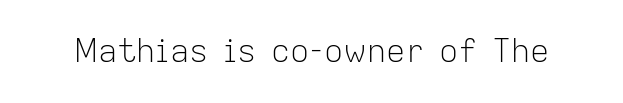
{"serif": "no", "italic": "no", "bold": "no", "weight": "light", "width": "normal", "stroke_contrast": "low", "x_height": "medium", "monospaced": "no", "underline": "no", "letter_spacing": "normal", "letter_spacing_em": 0.0, "glyph_px": 32}
